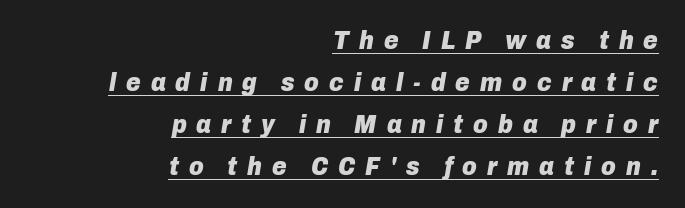
Q: Is the text bold? A: Yes.
Q: Is the text italic (slanted)? A: Yes, it leans right by about 10 degrees.
Q: Is the text underlined? A: Yes.
Q: How is the paragraph aligned? A: Right-aligned.
Q: Is the spacing between letters normal or unusually wide? A: Unusually wide.
Q: Is the spacing between lines tight, normal or loose? A: Normal.
